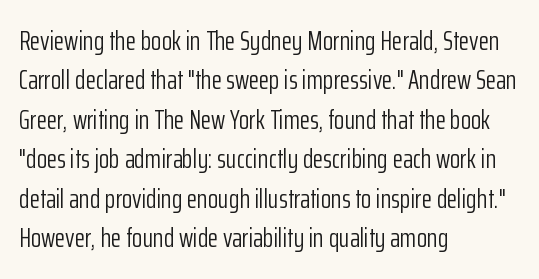
{"italic": "no", "bold": "no", "underline": "no", "align": "left", "line_spacing": "normal", "line_spacing_ratio": 1.46, "letter_spacing": "normal", "letter_spacing_em": 0.0, "glyph_px": 27}
